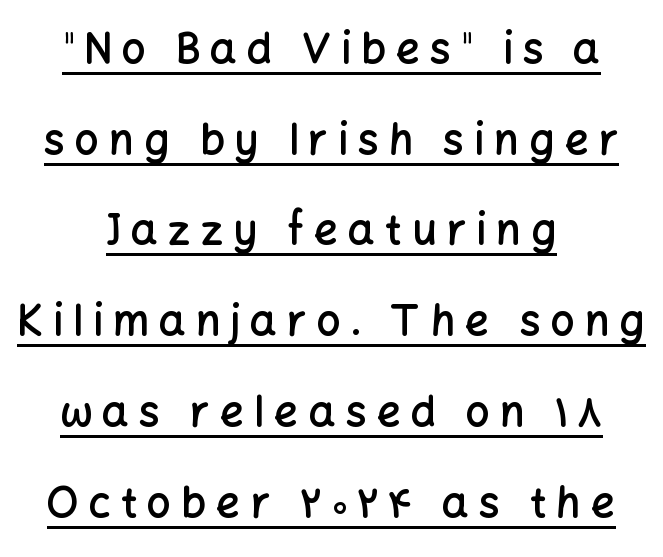
The image shows 42 px semibold sans-serif type, upright; set centered, loose line spacing (2.16x), unusually wide letter spacing (+0.24 em), underlined; low stroke contrast and a medium x-height.
